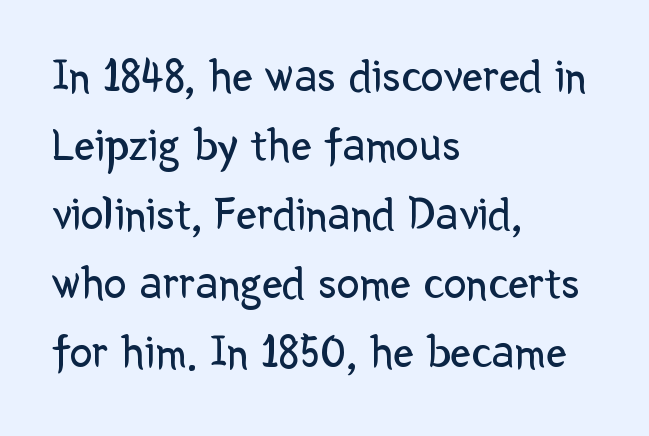
Q: Is the text bold? A: No.
Q: Is the text italic (slanted)? A: No, it is upright.
Q: Is the typeface a serif or a sans-serif typeface? A: Sans-serif.
Q: Is the text underlined? A: No.
Q: How is the paragraph aligned? A: Left-aligned.
Q: Is the spacing between letters normal or unusually wide? A: Normal.
Q: Is the spacing between lines tight, normal or loose? A: Normal.
Q: Width (condensed, normal, or wide)? A: Normal.
Q: Stroke contrast? A: Low.
Q: x-height? A: Medium.
Q: Monospaced? A: No.
